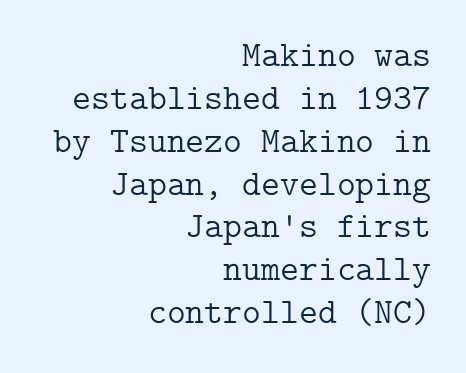
Short and long lines alike share a common ending point at right. A roman cut, with each character standing at attention. Typographically, this falls in the serif category. Glyph-to-glyph distance matches everyday printed text. Descenders are the only things crossing below the line. Stem width sits at or under what a default text font uses.
